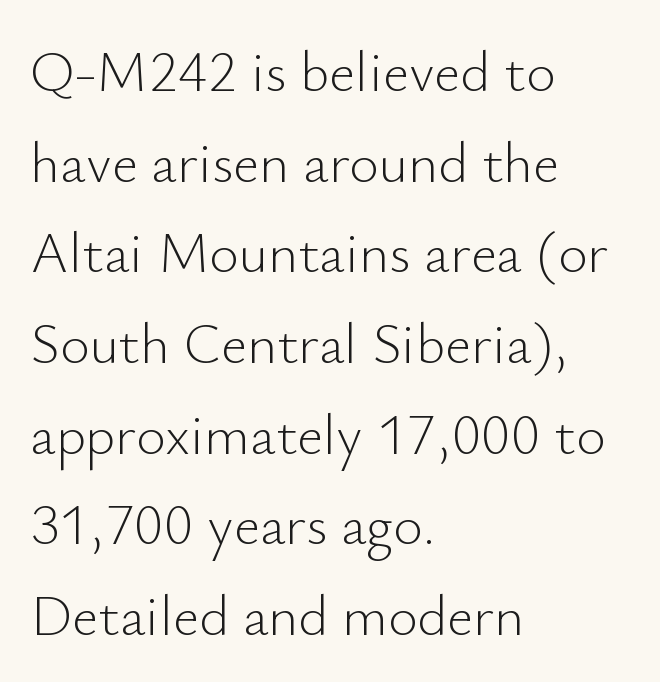
Vertical strokes here are truly vertical. Do the characters align in a grid? No, the font is proportional. No chunkiness to these letters — they're not bold. Glyph-to-glyph distance matches everyday printed text. Note: no serifs on the glyphs. Letters rest on an invisible, unmarked baseline.
